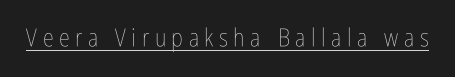
Q: Is the text bold? A: No.
Q: Is the text italic (slanted)? A: No, it is upright.
Q: Is the text underlined? A: Yes.
Q: Is the spacing between letters normal or unusually wide? A: Unusually wide.
